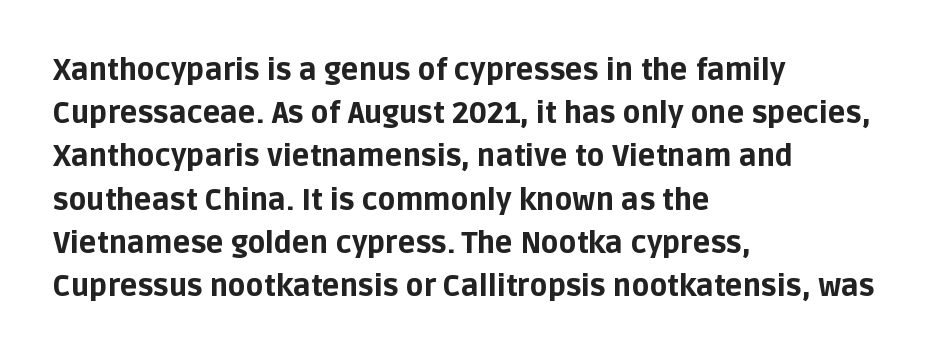
{"serif": "no", "italic": "no", "bold": "yes", "weight": "bold", "width": "normal", "stroke_contrast": "low", "x_height": "large", "monospaced": "no", "underline": "no", "align": "left", "line_spacing": "normal", "line_spacing_ratio": 1.49, "letter_spacing": "normal", "letter_spacing_em": 0.0, "glyph_px": 29}
